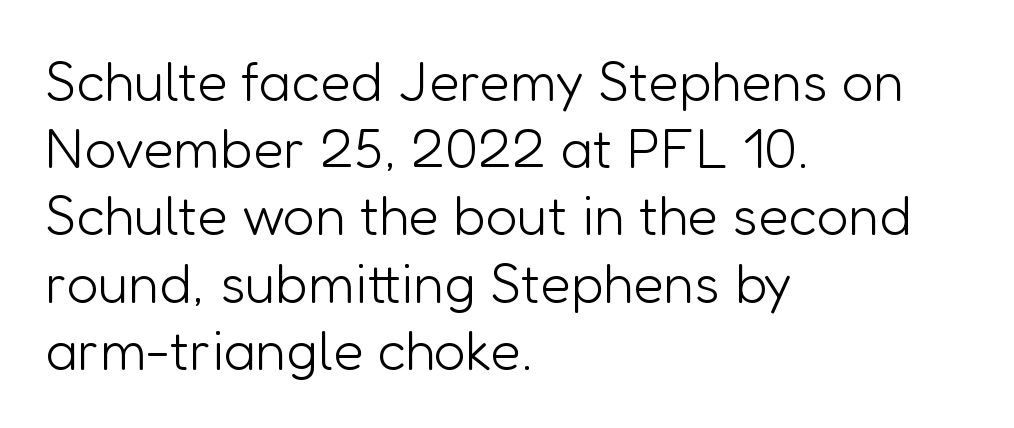
Alignment: flush left. Serif or sans? Sans — the stroke terminals are bare. The specimen reads as upright at a glance. Quick note: underline off. A typesetter would call this proportional, since set widths differ per character. Look at the tracking — it's just the regular setting, nothing added.
